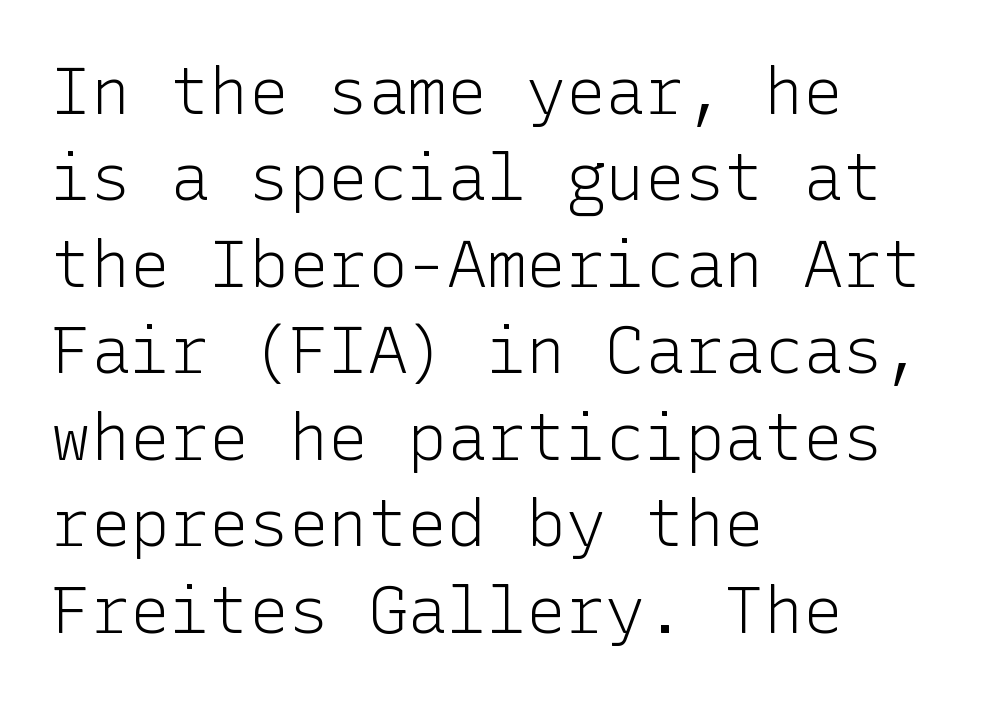
Posture: vertical. The specimen omits any rule beneath the text block's lines. Nope, no serifs anywhere on these letters. Weight: in the light-to-regular range.
